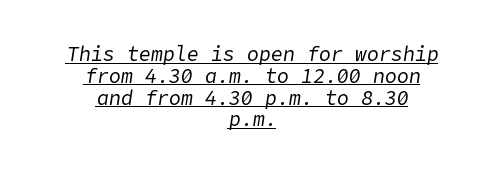
Q: Is the text bold? A: No.
Q: Is the text italic (slanted)? A: Yes, it leans right by about 9 degrees.
Q: Is the text underlined? A: Yes.
Q: How is the paragraph aligned? A: Centered.
Q: Is the spacing between letters normal or unusually wide? A: Normal.
Q: Is the spacing between lines tight, normal or loose? A: Tight.
